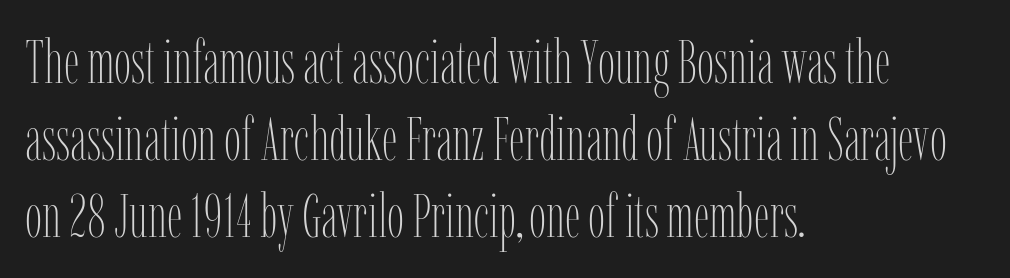
{"italic": "no", "bold": "no", "weight": "thin", "width": "condensed", "stroke_contrast": "low", "x_height": "medium", "monospaced": "no", "underline": "no", "align": "left", "line_spacing": "normal", "line_spacing_ratio": 1.26, "letter_spacing": "normal", "letter_spacing_em": 0.0, "glyph_px": 61}
